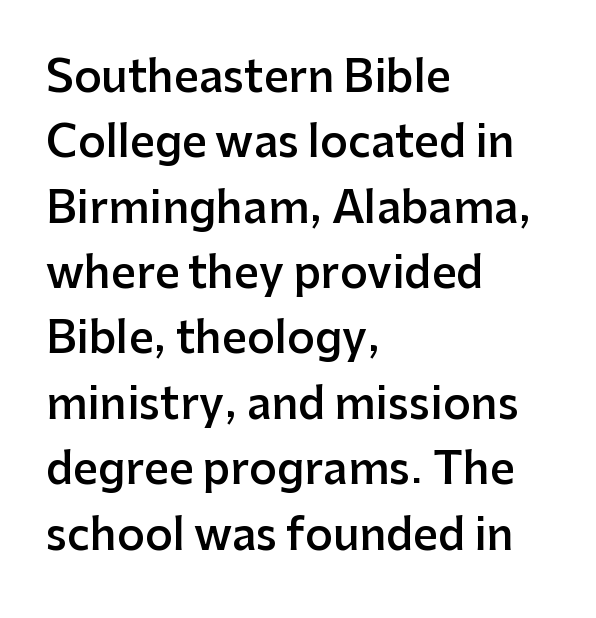
The rendering uses natural spacing where letterforms have individual widths. Nobody drew a line under any word here. Classification — sans serif. Tracking value appears to be zero — textbook default spacing. On the weight axis this lands at semibold, roughly 600. Which margin do the lines hug? The left one — the right edge is uneven.
